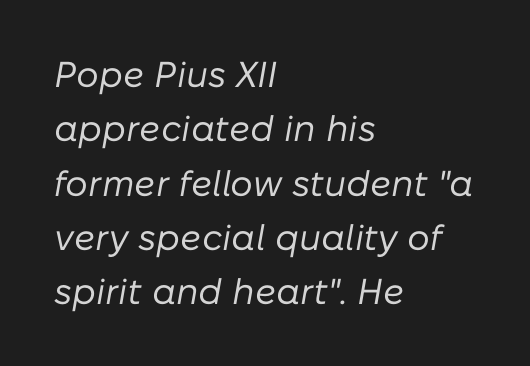
Typeset ragged right — the left edge is the straight one. The text carries the slant typical of an italic or oblique font. Vertically, the passage feels balanced, rows spaced as you'd expect. The words here are not underlined. Note the varied advance widths — an 'i' is clearly narrower than an 'm'. Look at the tracking — it's just the regular setting, nothing added.
